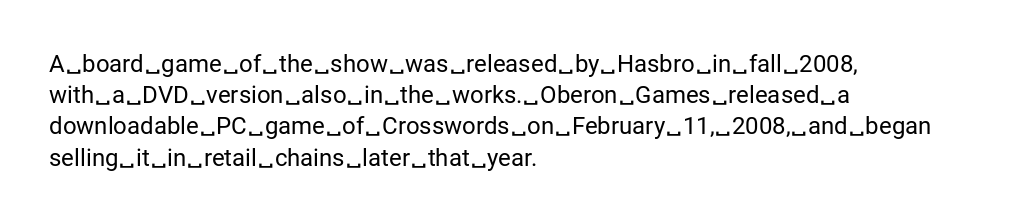
Q: Is the text bold? A: No.
Q: Is the text italic (slanted)? A: No, it is upright.
Q: Is the text underlined? A: No.
Q: How is the paragraph aligned? A: Left-aligned.
Q: Is the spacing between letters normal or unusually wide? A: Normal.
Q: Is the spacing between lines tight, normal or loose? A: Normal.
